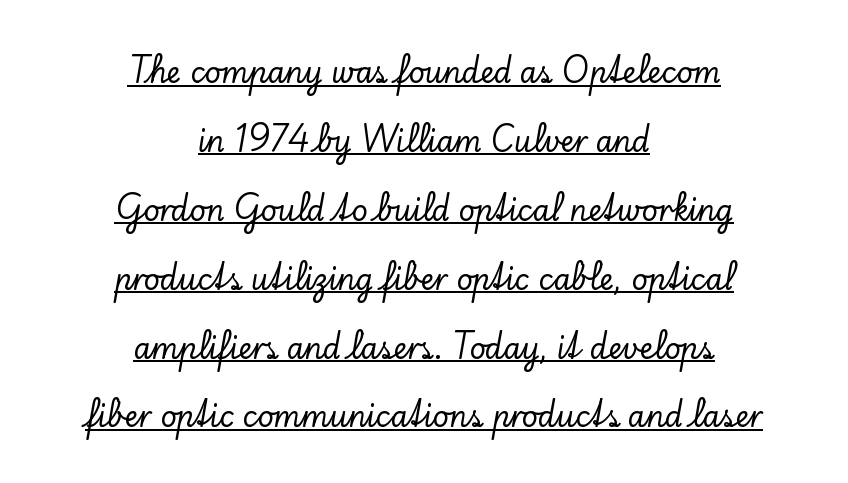
The image shows 28 px serif type; set centered, loose line spacing (2.46x), normal letter spacing, underlined; low stroke contrast and a small x-height.
